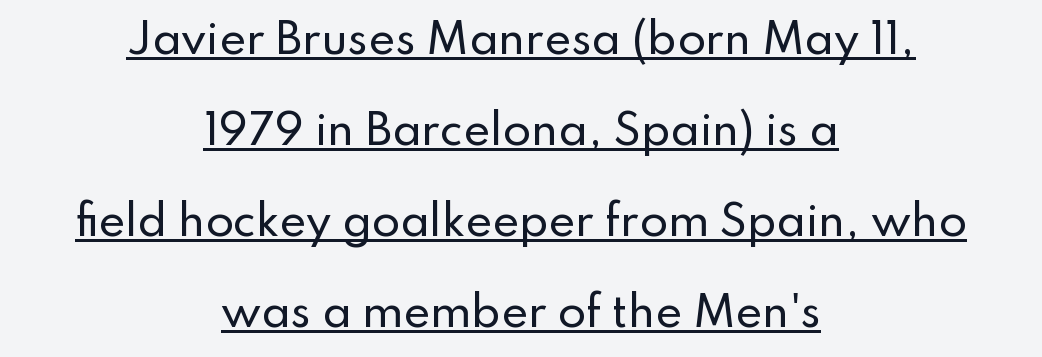
A rule runs beneath these lines of type. Horizontal alignment here is central, giving a formal, balanced look. Compared with typical paragraphs, the rows here are farther apart. Italic? Not at all — the glyphs are vertical. Serif or sans? Sans — the stroke terminals are bare. Honestly, the letter spacing is just normal — you wouldn't notice it.
